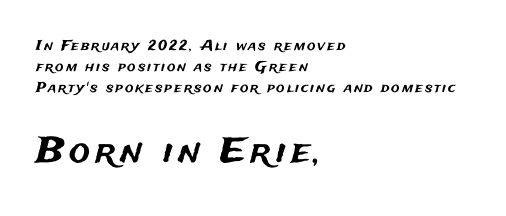
{"serif": "no", "width": "normal", "stroke_contrast": "medium", "x_height": "medium", "monospaced": "no", "underline": "no", "align": "left", "line_spacing": "normal", "line_spacing_ratio": 1.51, "larger_block": "second", "size_ratio": 2.5, "glyph_px": 35}
